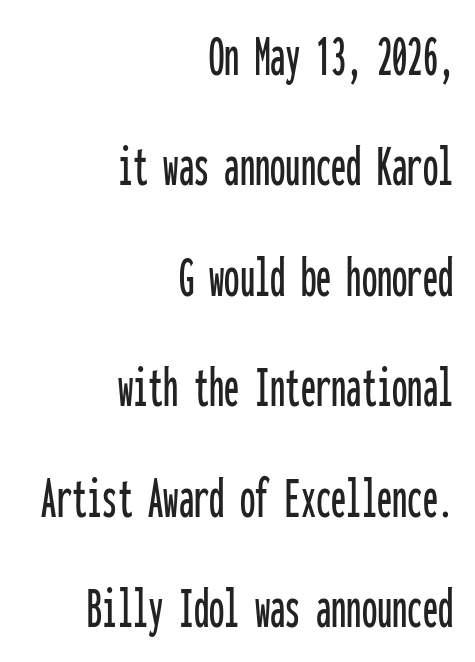
Q: Is the text italic (slanted)? A: No, it is upright.
Q: Is the typeface a serif or a sans-serif typeface? A: Sans-serif.
Q: Is the text underlined? A: No.
Q: How is the paragraph aligned? A: Right-aligned.
Q: Is the spacing between letters normal or unusually wide? A: Normal.
Q: Width (condensed, normal, or wide)? A: Condensed.
Q: Stroke contrast? A: Low.
Q: x-height? A: Medium.
Q: Monospaced? A: Yes.
